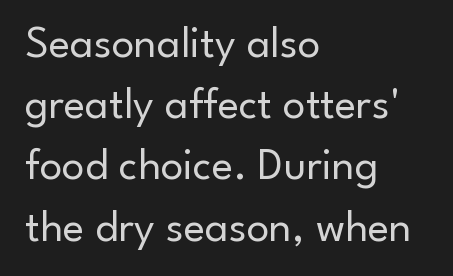
{"serif": "no", "italic": "no", "bold": "no", "weight": "regular", "width": "normal", "stroke_contrast": "low", "x_height": "small", "monospaced": "no", "underline": "no", "align": "left", "line_spacing": "normal", "line_spacing_ratio": 1.36, "letter_spacing": "normal", "letter_spacing_em": 0.0, "glyph_px": 45}
